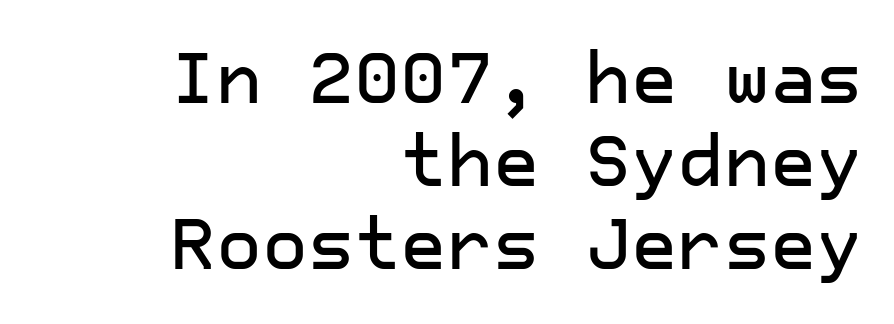
The image shows 71 px sans-serif type, upright; set right-aligned, line spacing 1.17x, normal letter spacing, not underlined; low stroke contrast and a medium x-height.
